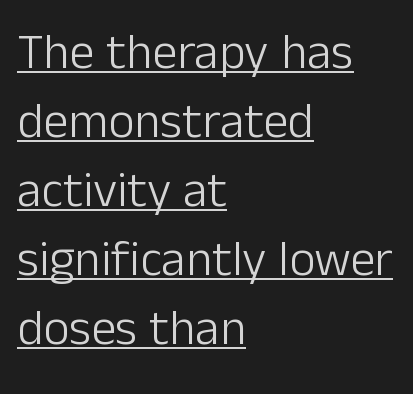
{"serif": "no", "italic": "no", "bold": "no", "weight": "light", "width": "normal", "stroke_contrast": "low", "x_height": "medium", "monospaced": "no", "underline": "yes", "align": "left", "line_spacing": "normal", "line_spacing_ratio": 1.38, "letter_spacing": "normal", "letter_spacing_em": 0.0, "glyph_px": 50}
